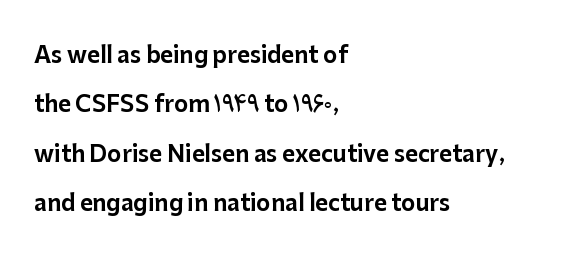
The image shows 22 px text type, upright; set left-aligned, loose line spacing (2.25x), normal letter spacing, not underlined.
